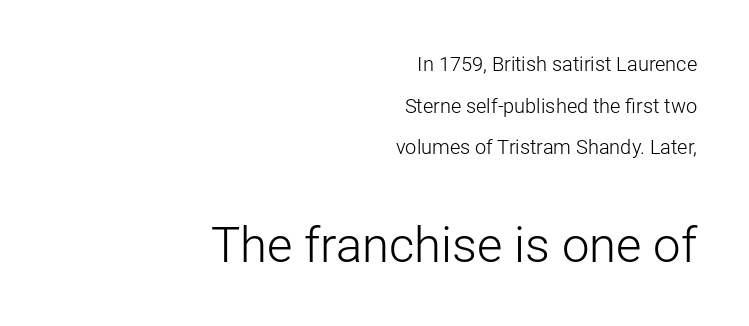
Clear beneath every line of the passage. The face used here is rendered with its standard letterfit. Top chunk: small. Bottom chunk: large. If you drew a line through each stem, it would be perfectly vertical. The face looks like a standard text weight, possibly lighter.
